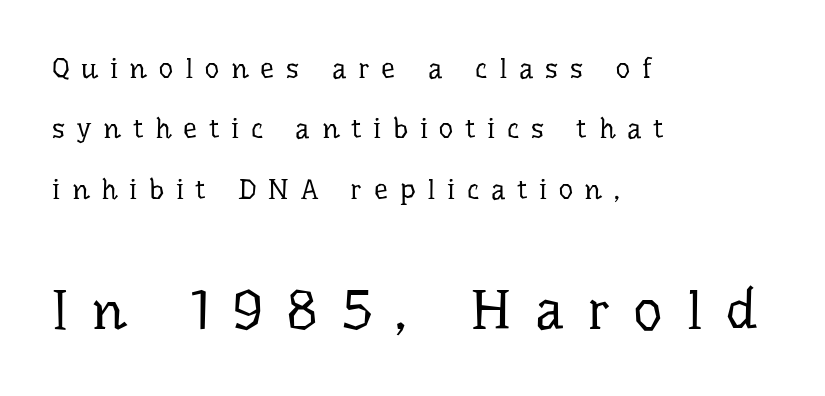
{"serif": "yes", "italic": "no", "bold": "no", "weight": "regular", "width": "normal", "stroke_contrast": "low", "x_height": "medium", "monospaced": "no", "underline": "no", "align": "left", "line_spacing": "loose", "line_spacing_ratio": 2.16, "letter_spacing": "wide", "letter_spacing_em": 0.42, "larger_block": "second", "size_ratio": 2.0, "glyph_px": 56}
